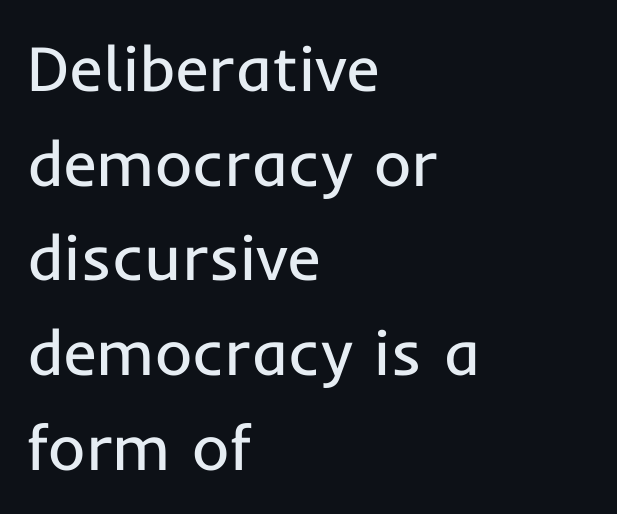
Q: Is the text bold? A: No.
Q: Is the text italic (slanted)? A: No, it is upright.
Q: Is the typeface a serif or a sans-serif typeface? A: Sans-serif.
Q: Is the text underlined? A: No.
Q: How is the paragraph aligned? A: Left-aligned.
Q: Is the spacing between letters normal or unusually wide? A: Normal.
Q: Is the spacing between lines tight, normal or loose? A: Normal.
Q: Width (condensed, normal, or wide)? A: Normal.
Q: Stroke contrast? A: Low.
Q: x-height? A: Medium.
Q: Monospaced? A: No.
